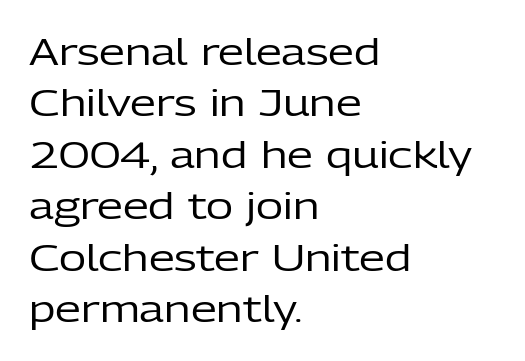
{"serif": "no", "italic": "no", "bold": "no", "weight": "regular", "width": "normal", "stroke_contrast": "low", "x_height": "medium", "monospaced": "no", "underline": "no", "align": "left", "line_spacing": "normal", "line_spacing_ratio": 1.39, "letter_spacing": "normal", "letter_spacing_em": 0.0, "glyph_px": 37}
